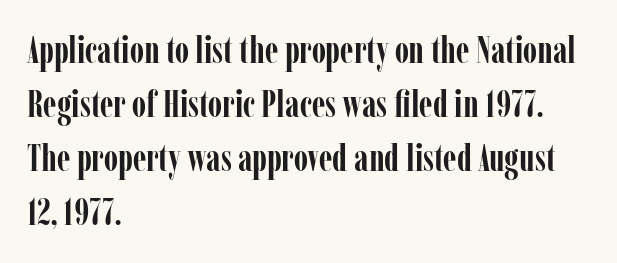
{"serif": "yes", "italic": "no", "bold": "yes", "weight": "semibold", "width": "condensed", "stroke_contrast": "low", "x_height": "medium", "monospaced": "no", "underline": "no", "align": "left", "line_spacing": "normal", "line_spacing_ratio": 1.46, "letter_spacing": "normal", "letter_spacing_em": 0.0, "glyph_px": 37}
